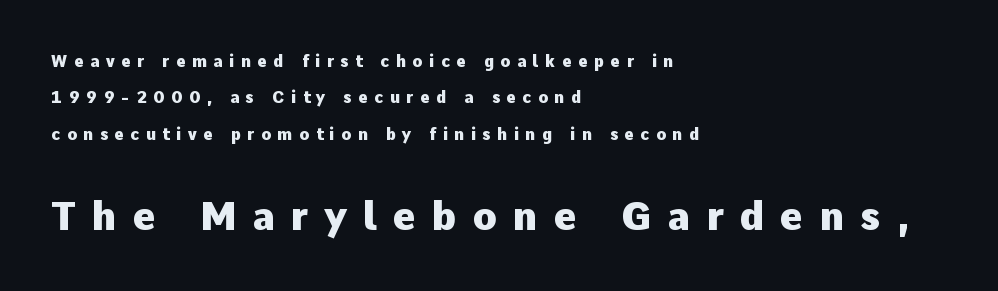
Q: Is the text bold? A: Yes.
Q: Is the text italic (slanted)? A: No, it is upright.
Q: Is the typeface a serif or a sans-serif typeface? A: Sans-serif.
Q: Is the text underlined? A: No.
Q: How is the paragraph aligned? A: Left-aligned.
Q: Is the spacing between letters normal or unusually wide? A: Unusually wide.
Q: Is the spacing between lines tight, normal or loose? A: Loose.
Q: Which block of text is set in a larger size, the first (top) or the second (bottom)? A: The second (bottom) one.
Q: Width (condensed, normal, or wide)? A: Normal.
Q: Stroke contrast? A: Low.
Q: x-height? A: Medium.
Q: Monospaced? A: No.
